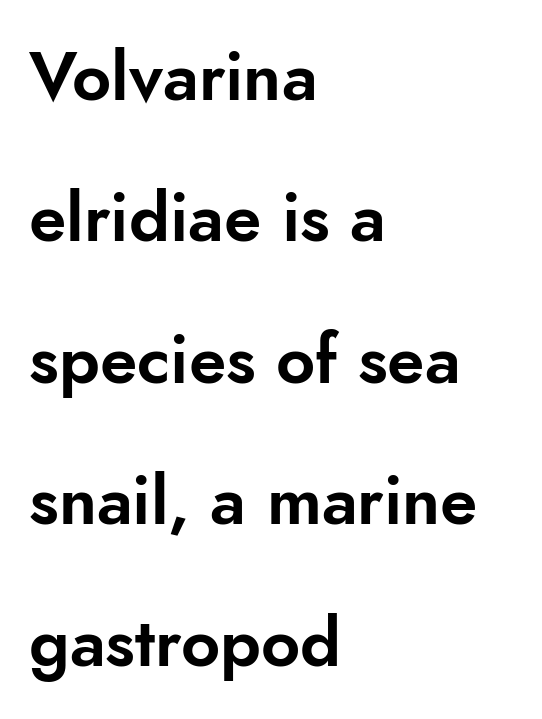
The image shows 68 px sans-serif type, upright; set left-aligned, loose line spacing (2.08x), normal letter spacing, not underlined; low stroke contrast and a small x-height.
